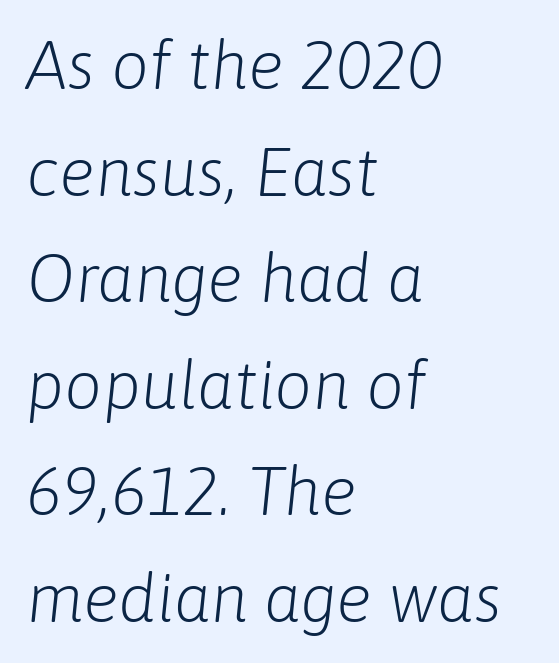
Proportional: the letters do not fall into vertical columns. Between one letter and the next there's only the usual sliver of space. Rows of type keep a routine distance in the vertical direction. Short and long lines alike share a common starting point at left. If you drew a line through each stem, it would be angled. Descender tails drop into unmarked territory.
